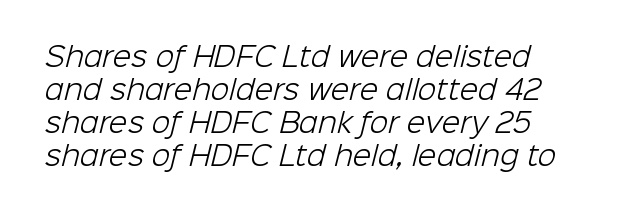
Is the type heavy? It reads as light-to-regular instead. The words here are not underlined. There is no visible air inserted between adjacent glyphs.
